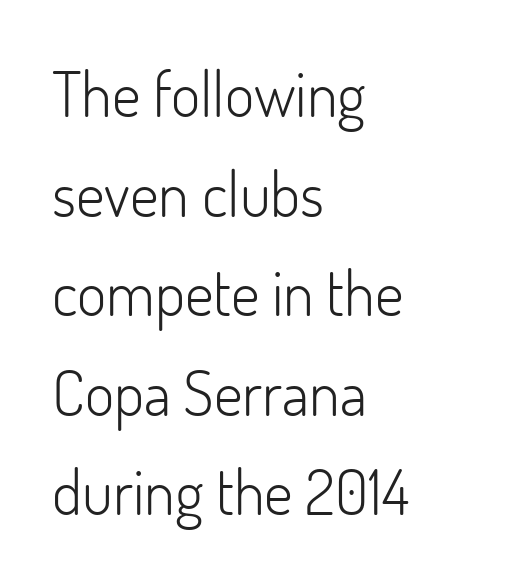
The image shows 63 px light sans-serif type, upright; set left-aligned, normal line spacing (1.58x), normal letter spacing, not underlined; low stroke contrast and a small x-height.
